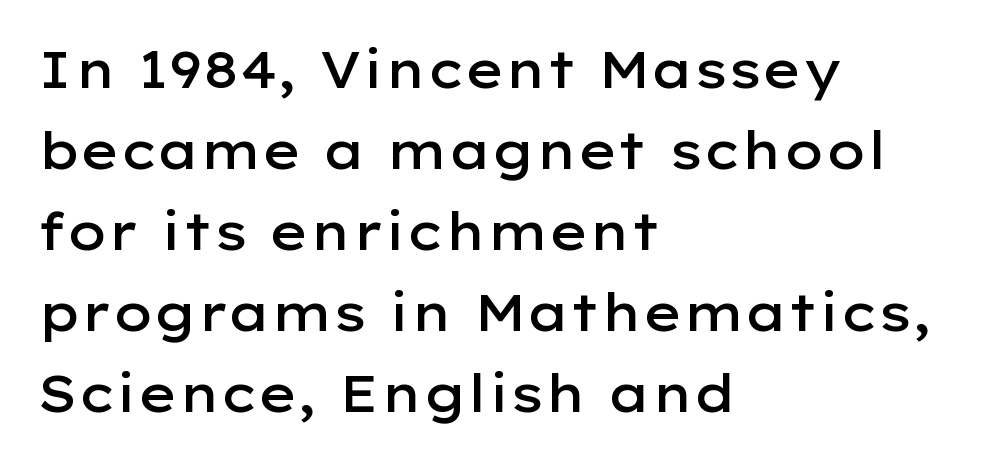
Note the varied advance widths — an 'i' is clearly narrower than an 'm'. Caption: multi-line text, flush left, ragged right. Spacing between characters is what you'd get straight out of the box. Vertical spacing — default. Font category for this specimen: sans-serif. The letters are semibold — heavier than regular but short of a full bold.
